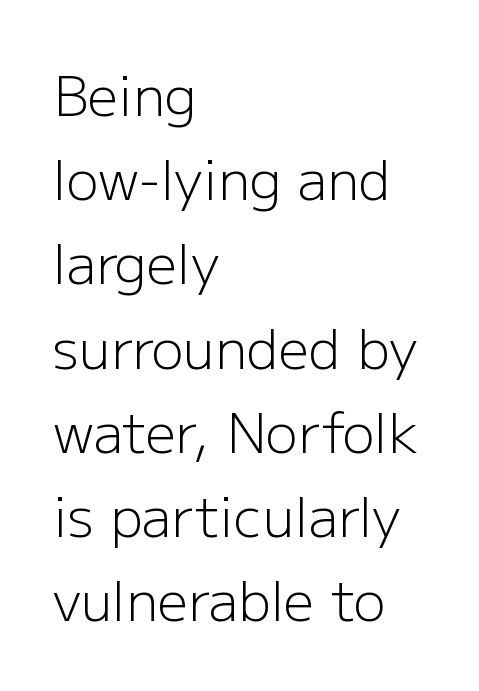
Compared with a typical body face, this is equally light or lighter still. Short and long lines alike share a common starting point at left. Each new line begins a customary step beneath the previous one. Unlike a traditional serif, this face leaves its strokes unadorned. Nobody drew a line under any word here. These lines were composed using upright roman letters.
